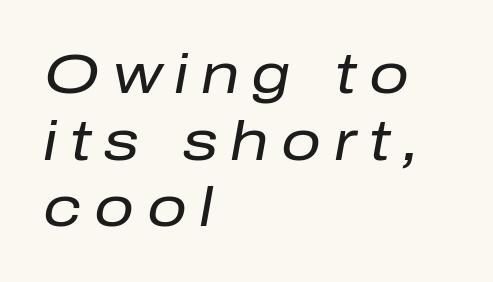
The image shows 56 px regular-weight type, italic (leaning right); set left-aligned, line spacing 1.19x, unusually wide letter spacing (+0.22 em), not underlined; low stroke contrast and a medium x-height.
